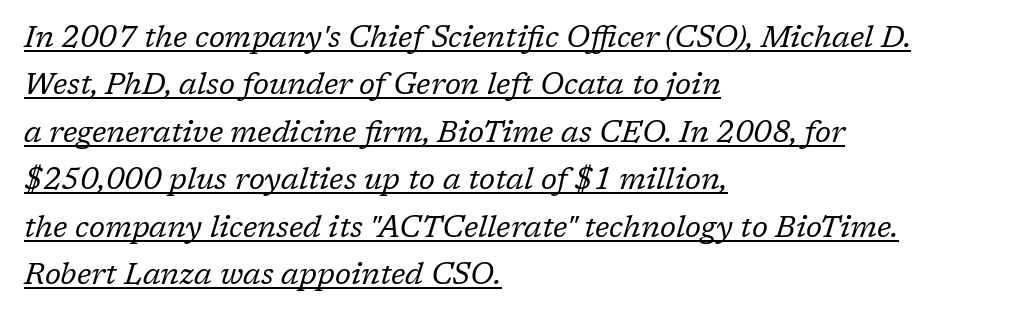
Q: Is the text bold? A: No.
Q: Is the text italic (slanted)? A: Yes, it leans right by about 17 degrees.
Q: Is the typeface a serif or a sans-serif typeface? A: Serif.
Q: Is the text underlined? A: Yes.
Q: How is the paragraph aligned? A: Left-aligned.
Q: Is the spacing between letters normal or unusually wide? A: Normal.
Q: Is the spacing between lines tight, normal or loose? A: Normal.
Q: Width (condensed, normal, or wide)? A: Normal.
Q: Stroke contrast? A: Low.
Q: x-height? A: Medium.
Q: Monospaced? A: No.
